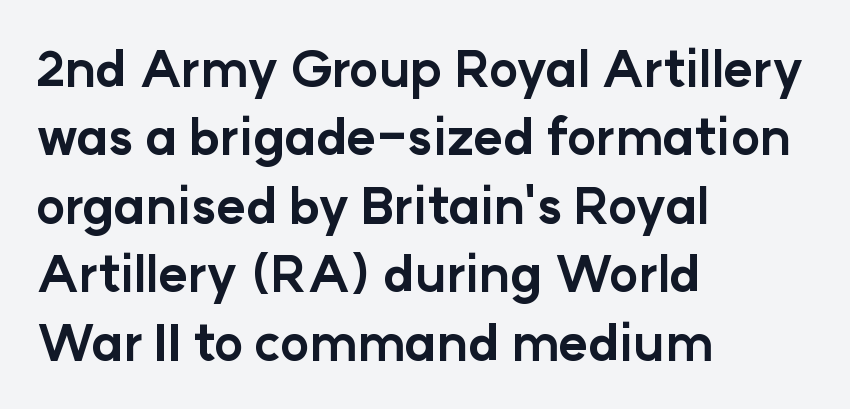
Q: Is the text bold? A: Yes.
Q: Is the text italic (slanted)? A: No, it is upright.
Q: Is the typeface a serif or a sans-serif typeface? A: Sans-serif.
Q: Is the text underlined? A: No.
Q: How is the paragraph aligned? A: Left-aligned.
Q: Is the spacing between letters normal or unusually wide? A: Normal.
Q: Is the spacing between lines tight, normal or loose? A: Normal.
Q: Width (condensed, normal, or wide)? A: Normal.
Q: Stroke contrast? A: Low.
Q: x-height? A: Medium.
Q: Monospaced? A: No.
